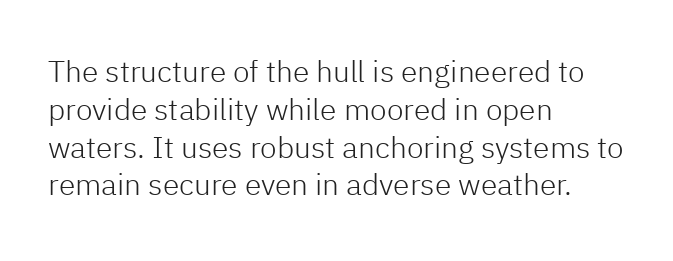
The foot of each line stays bare and open. Stroke thickness stays within the range of a standard reading face or lighter. Does the leading feel generous? No, just average. Here the designer chose a conventional face with non-uniform glyph widths.
